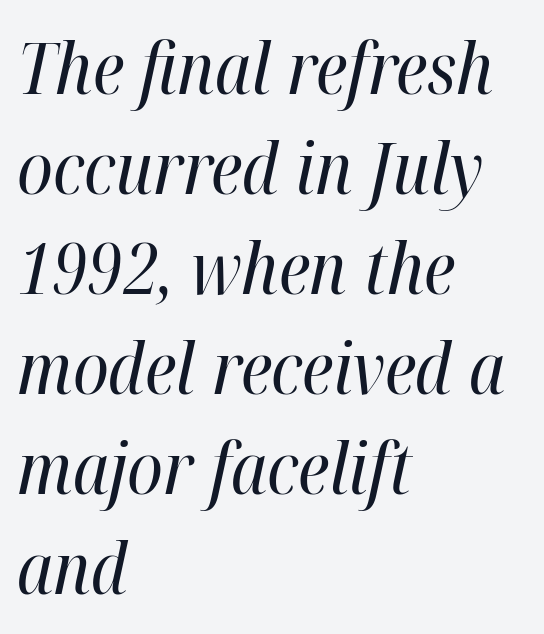
Q: Is the text bold? A: No.
Q: Is the text italic (slanted)? A: Yes, it leans right by about 12 degrees.
Q: Is the text underlined? A: No.
Q: How is the paragraph aligned? A: Left-aligned.
Q: Is the spacing between letters normal or unusually wide? A: Normal.
Q: Is the spacing between lines tight, normal or loose? A: Normal.
Q: Width (condensed, normal, or wide)? A: Condensed.
Q: Stroke contrast? A: High.
Q: x-height? A: Medium.
Q: Monospaced? A: No.
